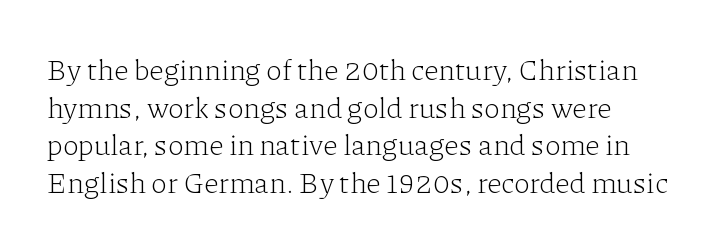
The image shows 29 px light serif type, upright; set normal line spacing (1.3x), normal letter spacing, not underlined; low stroke contrast and a medium x-height.
